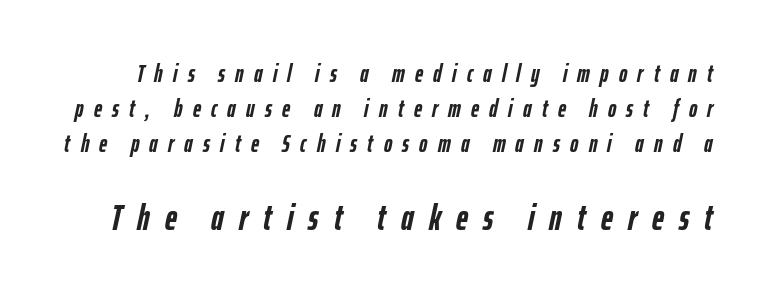
{"italic": "yes", "lean": "right", "slant_degrees": 12, "bold": "yes", "weight": "semibold", "width": "condensed", "stroke_contrast": "low", "x_height": "medium", "monospaced": "no", "underline": "no", "line_spacing": "normal", "line_spacing_ratio": 1.4, "letter_spacing": "wide", "letter_spacing_em": 0.41, "larger_block": "second", "size_ratio": 1.48, "glyph_px": 37}
